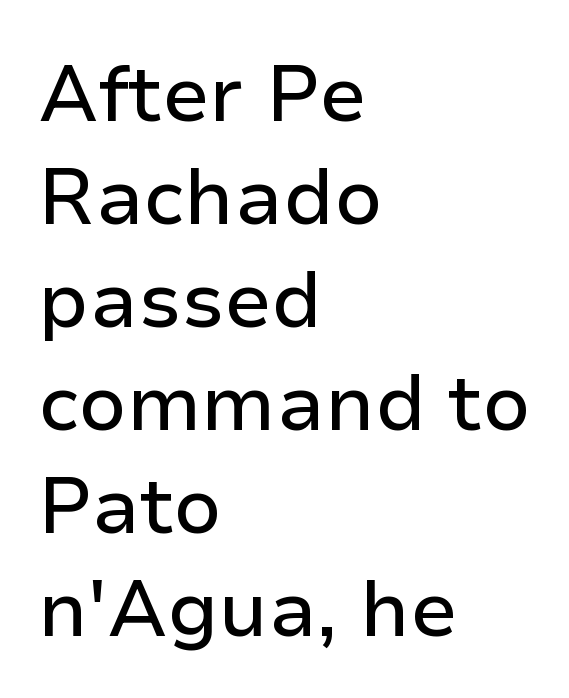
The image shows 78 px sans-serif type, upright; set left-aligned, normal line spacing (1.32x), normal letter spacing, not underlined; low stroke contrast and a medium x-height.
